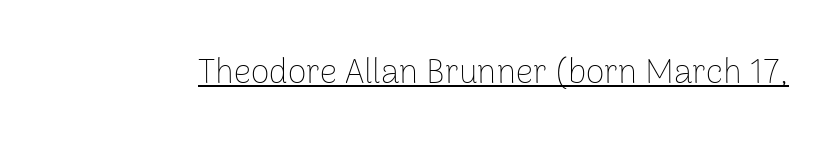
How are the letters spaced? Ordinarily, with no added tracking. A quiet, ordinary-to-light weight characterises the typeface. Is this a sans? Yes — the strokes have no serifs. Characters remain perfectly vertical along every line. Looks like regular typesetting: each glyph gets only the width it needs.
